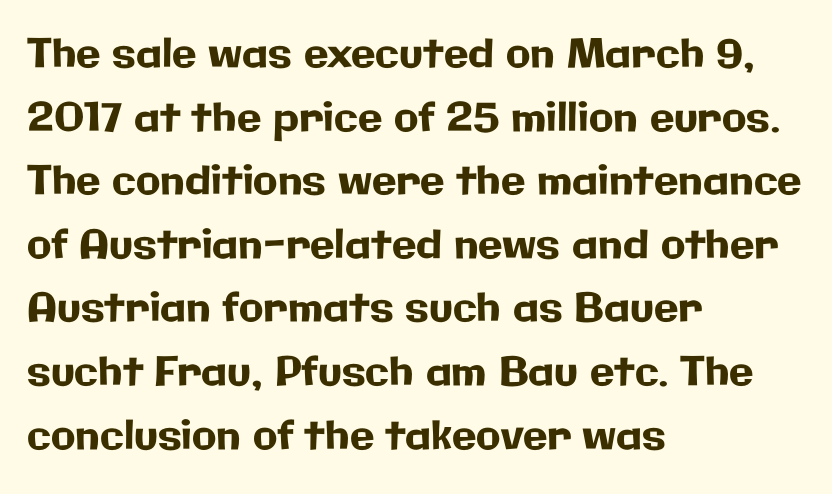
The image shows 40 px sans-serif type, upright; set left-aligned, normal line spacing (1.59x), normal letter spacing, not underlined; low stroke contrast and a medium x-height.
